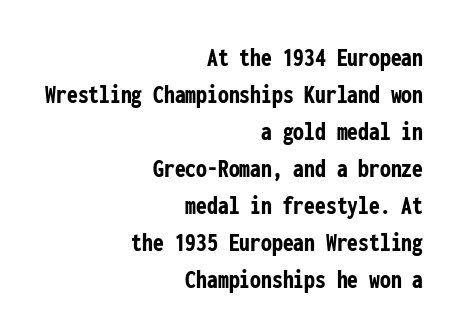
The image shows 27 px bold type, upright; set right-aligned, normal line spacing (1.37x), normal letter spacing, not underlined.
